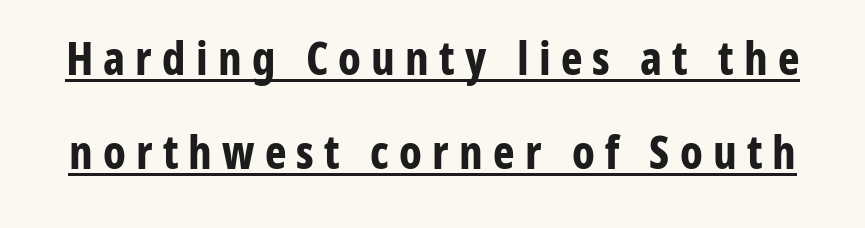
{"serif": "no", "italic": "no", "bold": "yes", "weight": "bold", "width": "condensed", "stroke_contrast": "low", "x_height": "medium", "monospaced": "no", "underline": "yes", "line_spacing": "loose", "line_spacing_ratio": 2.05, "letter_spacing": "wide", "letter_spacing_em": 0.22, "glyph_px": 46}
